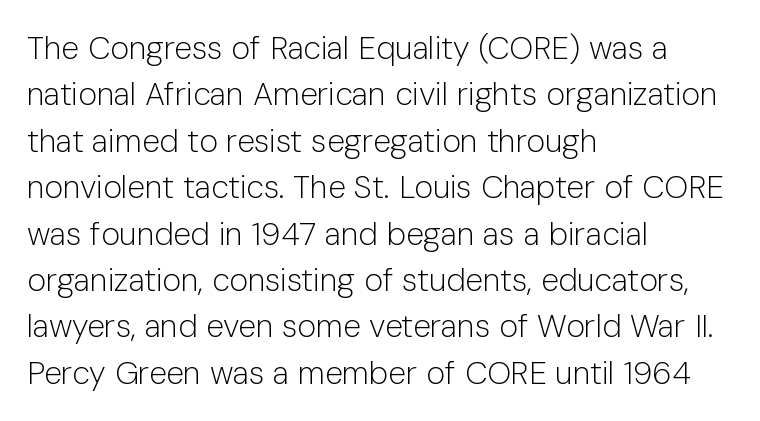
{"serif": "no", "italic": "no", "bold": "no", "weight": "light", "width": "normal", "stroke_contrast": "low", "x_height": "medium", "monospaced": "no", "underline": "no", "align": "left", "line_spacing": "normal", "line_spacing_ratio": 1.45, "letter_spacing": "normal", "letter_spacing_em": 0.0, "glyph_px": 32}
